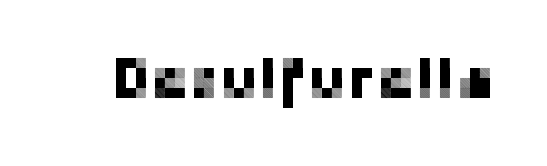
The image shows 59 px sans-serif type, upright; set normal letter spacing, not underlined; low stroke contrast and a medium x-height.
